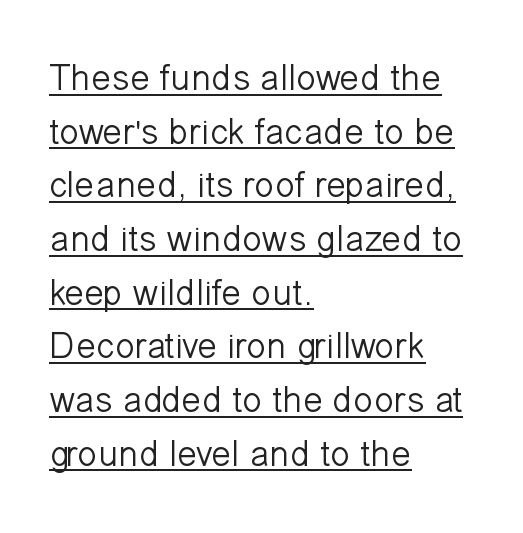
The image shows 37 px light sans-serif type, upright; set left-aligned, normal line spacing (1.45x), normal letter spacing, underlined; low stroke contrast and a medium x-height.
